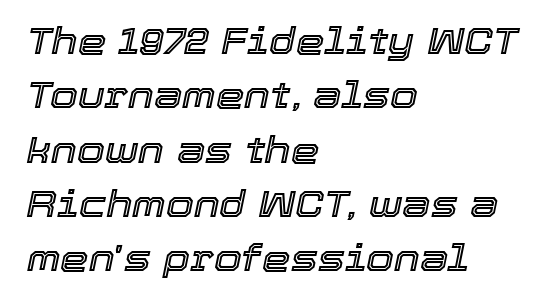
The image shows 36 px text type, italic (leaning right); set left-aligned, normal line spacing (1.51x), normal letter spacing, not underlined; a medium x-height.
